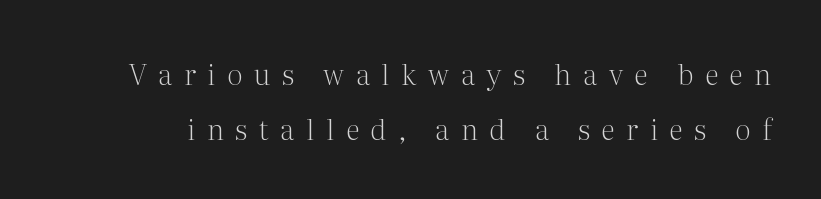
The image shows 29 px light serif type, upright; set line spacing 1.89x, unusually wide letter spacing (+0.4 em), not underlined; medium stroke contrast and a medium x-height.
